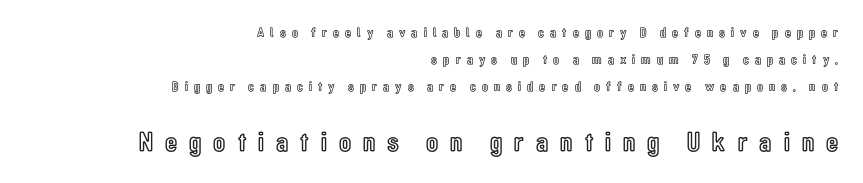
This is roman type, the default non-slanted kind. The text block is weighted toward the right margin, trailing off unevenly leftward. Character widths vary here, with narrow letters taking less room than wide ones. The strip under each line holds only bare page.
